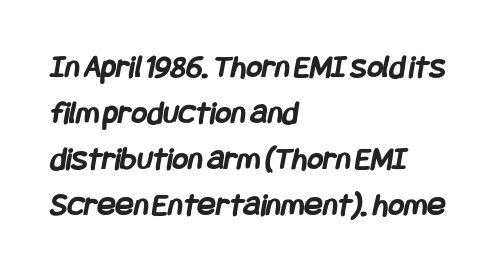
The image shows 34 px semibold, condensed sans-serif type; set left-aligned, normal line spacing (1.35x), normal letter spacing, not underlined; low stroke contrast and a large x-height.
